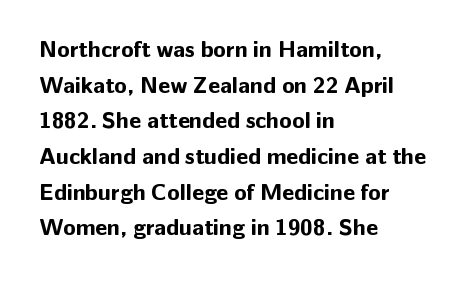
Is the block centered? No — it sits flush against the left margin. A full-strength bold gives these letters their thick strokes. The zone under the glyphs is completely vacant. This sample uses an upright cut, with every glyph sitting square on the baseline. The passage shown has conventional tracking throughout. The line-height multiplier appears to be the usual default.
